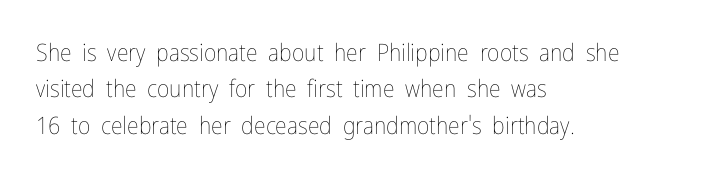
The foot of each line stays bare and open. These lines stack with their left ends in a neat column. Italic: no, the glyphs are upright roman. These lines sit exactly where default settings would place them.
